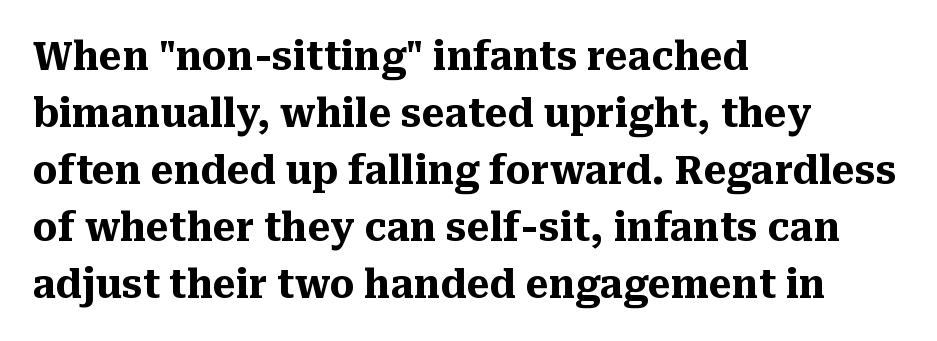
The image shows 39 px heavy serif type, upright; set left-aligned, normal line spacing (1.46x), normal letter spacing, not underlined; medium stroke contrast and a medium x-height.
